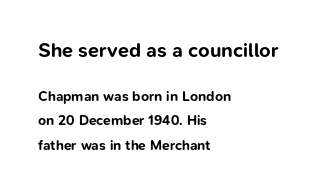
The image shows 20 px bold type, upright; set left-aligned, line spacing 1.72x, normal letter spacing, not underlined; the first (top) block is 1.43x larger.
